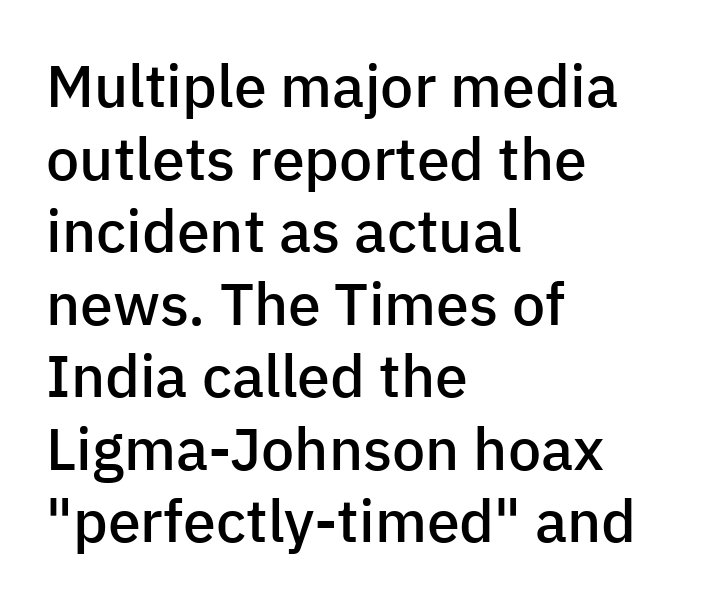
{"serif": "no", "italic": "no", "bold": "semi", "weight": "semibold", "width": "normal", "stroke_contrast": "low", "x_height": "medium", "monospaced": "no", "underline": "no", "align": "left", "line_spacing_ratio": 1.23, "letter_spacing": "normal", "letter_spacing_em": 0.0, "glyph_px": 59}
